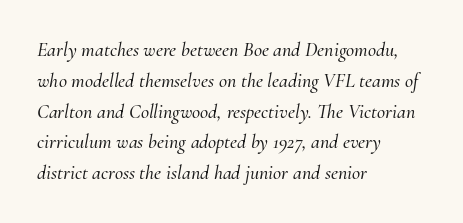
The image shows 20 px text type, italic (leaning right); set left-aligned, normal line spacing (1.54x), normal letter spacing, not underlined.
